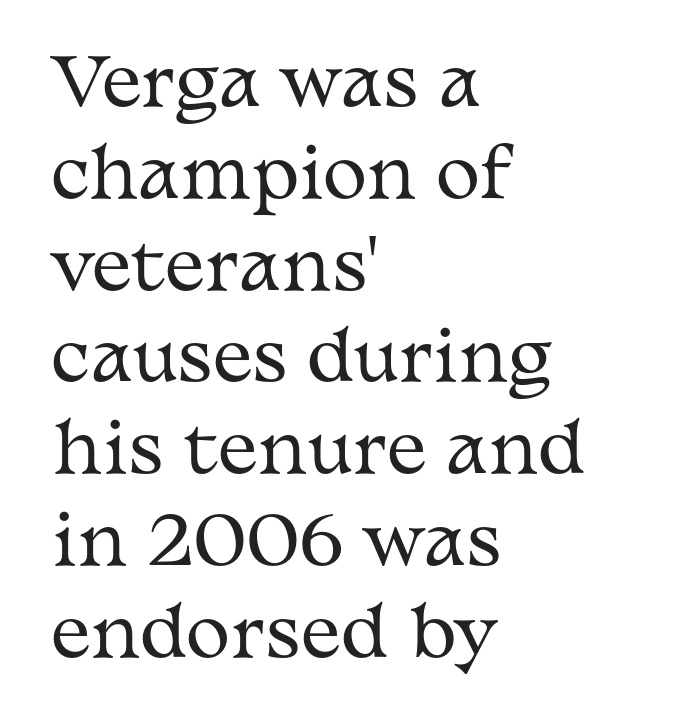
The image shows 67 px regular-weight, wide serif type, upright; set left-aligned, normal line spacing (1.37x), normal letter spacing, not underlined; medium stroke contrast and a medium x-height.
